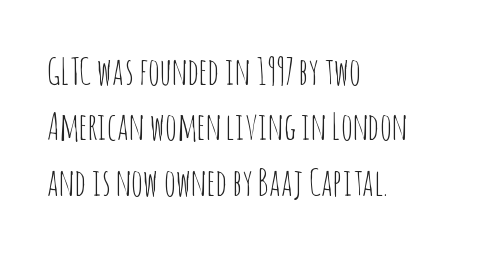
Q: Is the text bold? A: No.
Q: Is the text italic (slanted)? A: No, it is upright.
Q: Is the typeface a serif or a sans-serif typeface? A: Sans-serif.
Q: Is the text underlined? A: No.
Q: How is the paragraph aligned? A: Left-aligned.
Q: Is the spacing between letters normal or unusually wide? A: Normal.
Q: Is the spacing between lines tight, normal or loose? A: Normal.
Q: Width (condensed, normal, or wide)? A: Condensed.
Q: Stroke contrast? A: Low.
Q: x-height? A: Large.
Q: Monospaced? A: No.
